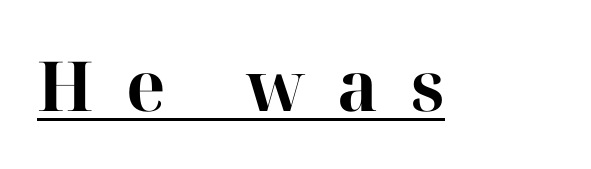
{"serif": "yes", "italic": "no", "bold": "yes", "weight": "bold", "width": "normal", "stroke_contrast": "high", "x_height": "medium", "monospaced": "no", "underline": "yes", "letter_spacing": "wide", "letter_spacing_em": 0.47, "glyph_px": 69}
